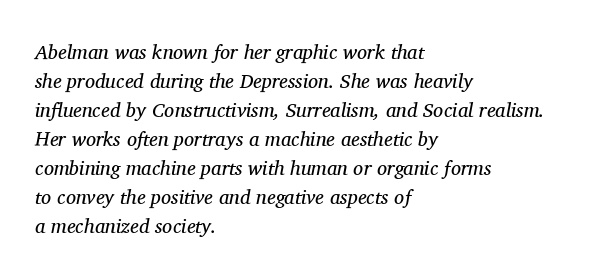
Compared with a typical body face, this is equally light or lighter still. The face used here has a pronounced slope to its letters. The lines in this sample share a left origin and differ only in where they stop. The specimen omits any rule beneath the text block's lines.
